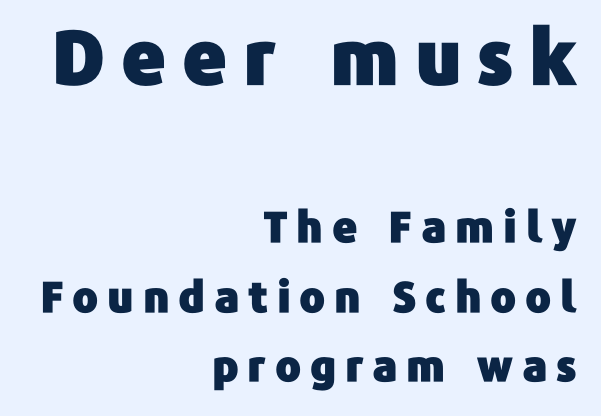
{"serif": "no", "italic": "no", "width": "normal", "stroke_contrast": "low", "x_height": "medium", "monospaced": "no", "underline": "no", "align": "right", "line_spacing": "normal", "line_spacing_ratio": 1.62, "letter_spacing": "wide", "letter_spacing_em": 0.2, "larger_block": "first", "size_ratio": 1.77, "glyph_px": 76}
